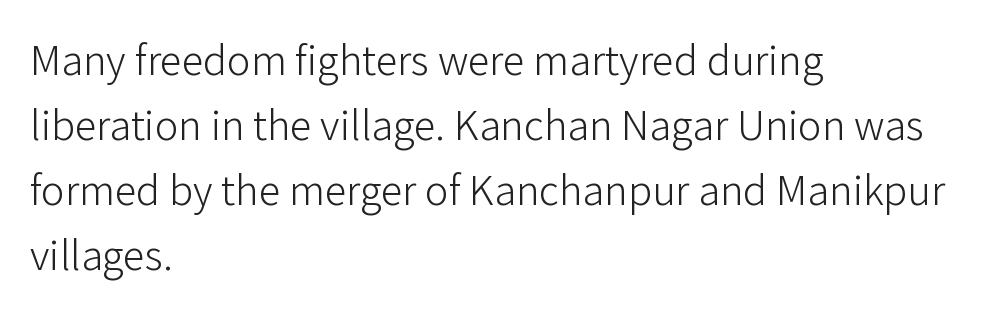
Weight: not bold — regular or lighter. The area under the type is left untouched. Nope, no serifs anywhere on these letters. Students, note that the glyphs here touch the page at normal intervals.
